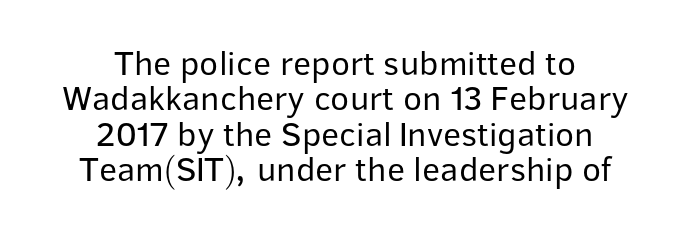
These lines are rendered in a variable-pitch font. Teacher's note: observe the equal gaps on both sides — that is centered alignment. Leading: reduced. The strip under each line holds only bare page. Rendered with straight, roman letterforms.
